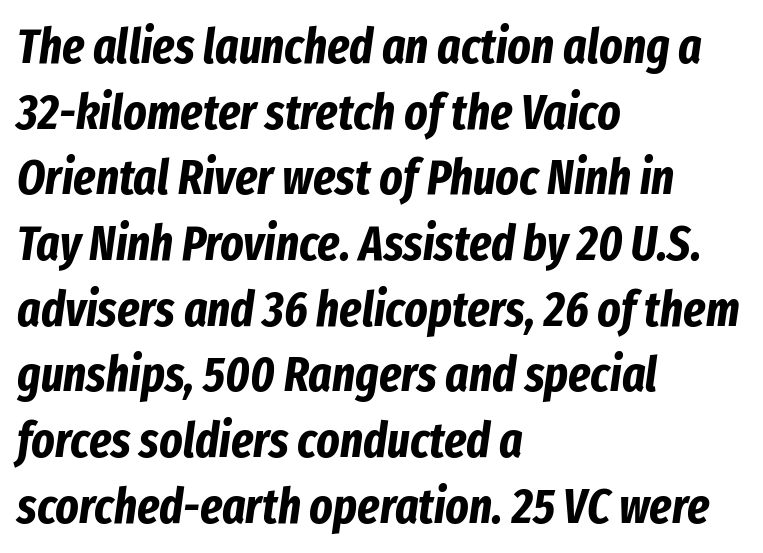
Q: Is the text bold? A: Yes.
Q: Is the text italic (slanted)? A: Yes, it leans right by about 8 degrees.
Q: Is the text underlined? A: No.
Q: How is the paragraph aligned? A: Left-aligned.
Q: Is the spacing between letters normal or unusually wide? A: Normal.
Q: Is the spacing between lines tight, normal or loose? A: Normal.
Q: Width (condensed, normal, or wide)? A: Condensed.
Q: Stroke contrast? A: Low.
Q: x-height? A: Medium.
Q: Monospaced? A: No.
